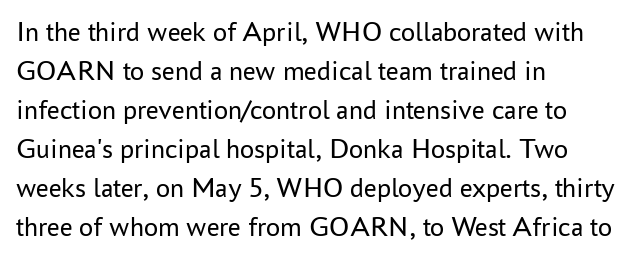
Leftover space on each line is placed entirely after the last word. This rendering leaves character spacing at its baseline value. Quick note: not italic, upright. The specimen omits any rule beneath the text block's lines. The rendering uses a moderate line-height, typical for paragraphs.
